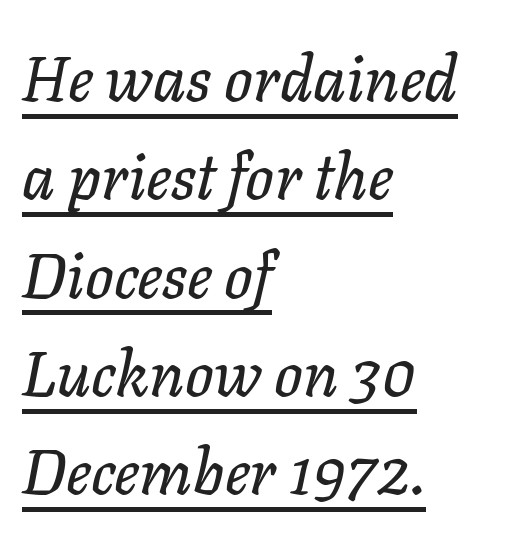
Varying glyph widths throughout — classic text-font behaviour. One-word summary of the alignment: left. The typesetter has applied underlining to the passage shown. Nothing unusual about the tracking: characters are spaced as the font intends.
